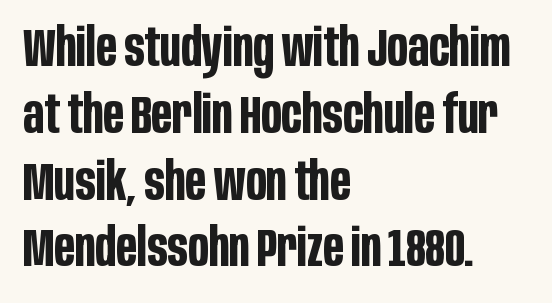
{"serif": "no", "italic": "no", "bold": "yes", "weight": "bold", "width": "condensed", "stroke_contrast": "low", "x_height": "large", "monospaced": "no", "underline": "no", "align": "left", "line_spacing": "normal", "line_spacing_ratio": 1.26, "letter_spacing": "normal", "letter_spacing_em": 0.0, "glyph_px": 53}
